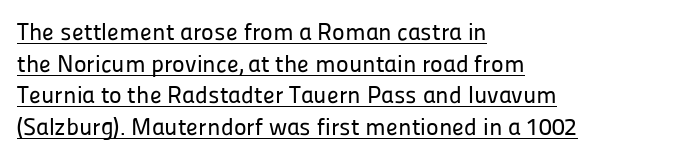
The image shows 24 px text type, upright; set left-aligned, normal line spacing (1.32x), normal letter spacing, underlined.
